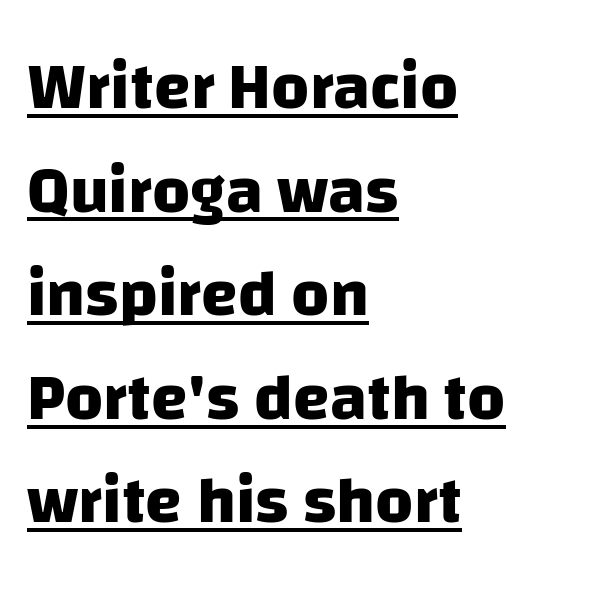
{"serif": "no", "bold": "yes", "weight": "heavy", "width": "normal", "stroke_contrast": "low", "x_height": "large", "monospaced": "no", "underline": "yes", "align": "left", "line_spacing": "normal", "line_spacing_ratio": 1.57, "letter_spacing": "normal", "letter_spacing_em": 0.0, "glyph_px": 66}
